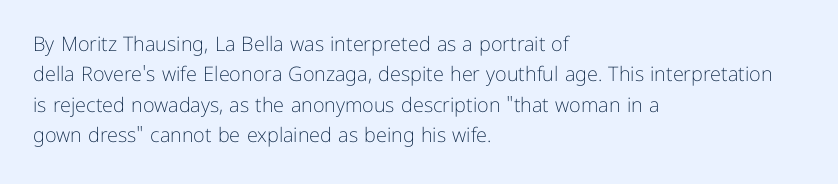
{"italic": "no", "bold": "no", "underline": "no", "align": "left", "line_spacing": "normal", "line_spacing_ratio": 1.52, "letter_spacing": "normal", "letter_spacing_em": 0.0, "glyph_px": 20}
